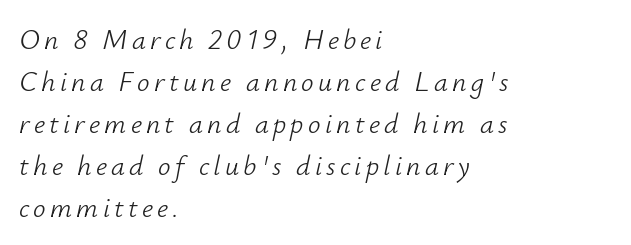
{"italic": "yes", "lean": "right", "slant_degrees": 12, "bold": "no", "weight": "light", "width": "normal", "stroke_contrast": "low", "x_height": "small", "monospaced": "no", "underline": "no", "align": "left", "line_spacing": "normal", "line_spacing_ratio": 1.5, "glyph_px": 28}
